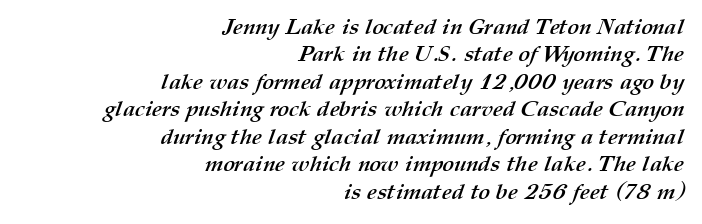
Q: Is the text bold? A: Yes.
Q: Is the text underlined? A: No.
Q: How is the paragraph aligned? A: Right-aligned.
Q: Is the spacing between letters normal or unusually wide? A: Normal.
Q: Is the spacing between lines tight, normal or loose? A: Normal.
